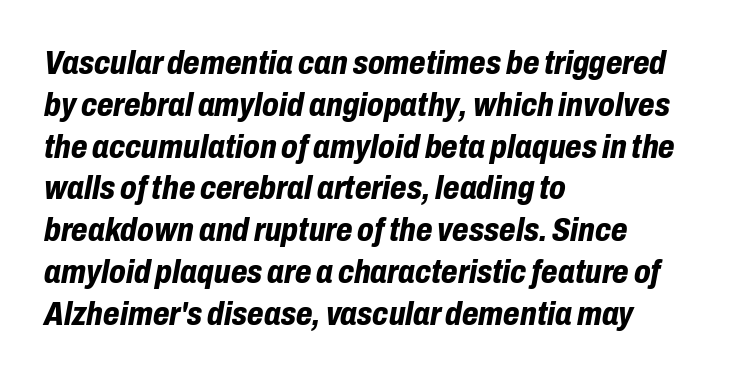
The image shows 34 px bold, condensed type, italic (leaning right); set left-aligned, line spacing 1.23x, normal letter spacing, not underlined; low stroke contrast and a medium x-height.
